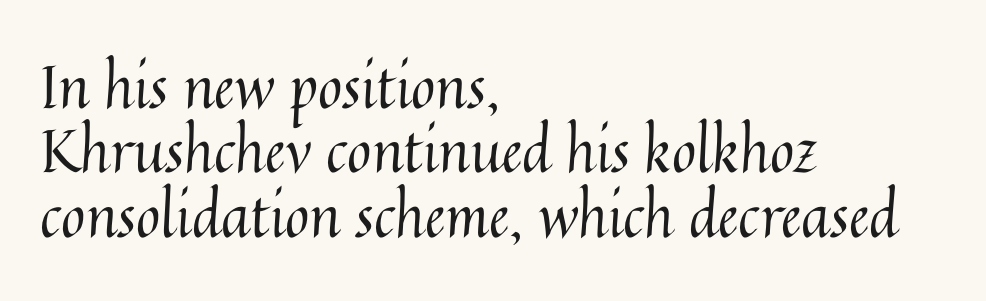
Stroke thickness stays within the range of a standard reading face or lighter. You could not count columns in this text — the font is proportionally spaced. Caption: standard tracking, unaltered.
